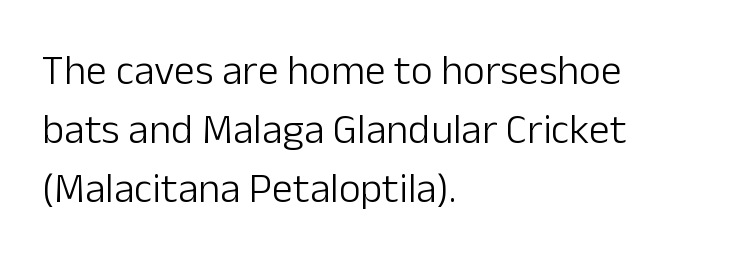
Q: Is the text bold? A: No.
Q: Is the text italic (slanted)? A: No, it is upright.
Q: Is the typeface a serif or a sans-serif typeface? A: Sans-serif.
Q: Is the text underlined? A: No.
Q: How is the paragraph aligned? A: Left-aligned.
Q: Is the spacing between letters normal or unusually wide? A: Normal.
Q: Is the spacing between lines tight, normal or loose? A: Normal.
Q: Width (condensed, normal, or wide)? A: Normal.
Q: Stroke contrast? A: Low.
Q: x-height? A: Medium.
Q: Monospaced? A: No.
